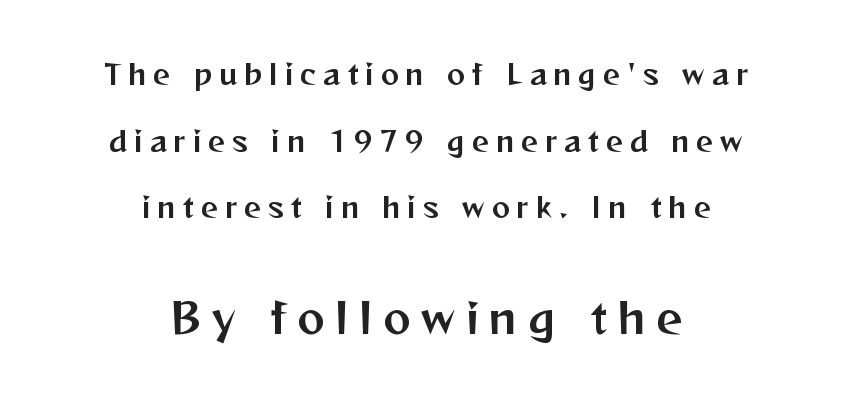
Character size in the trailing block exceeds that of the leading block. The lines are quadded center. Quick note: not italic, upright. The letters carry no serifs — their stems end cleanly without finishing strokes.
